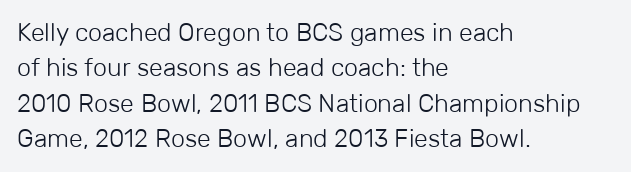
Plain, unruled lines of type. Is the type heavy? It reads as light-to-regular instead. Interline gaps are of average width in this sample. In terms of posture, this sample is upright. These lines are set flush left with a ragged right edge. Nothing unusual about the tracking: characters are spaced as the font intends.
